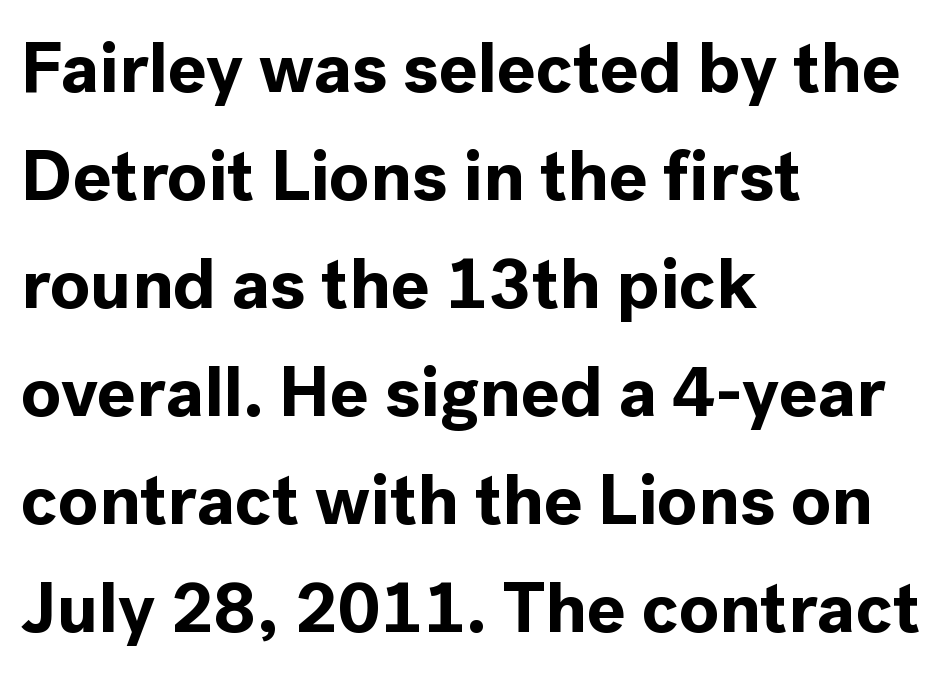
Note the varied advance widths — an 'i' is clearly narrower than an 'm'. Regarding serifs, this sample does without them. These words are printed bold, with thick strokes throughout. Does the lettering tilt? It doesn't — this is upright.
